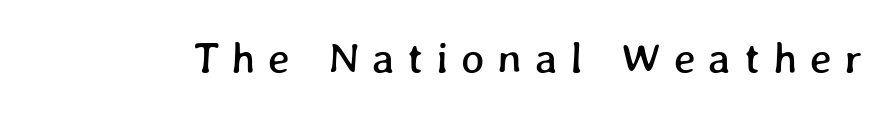
{"width": "normal", "stroke_contrast": "low", "x_height": "medium", "monospaced": "no", "underline": "no", "letter_spacing": "wide", "letter_spacing_em": 0.29, "glyph_px": 44}
